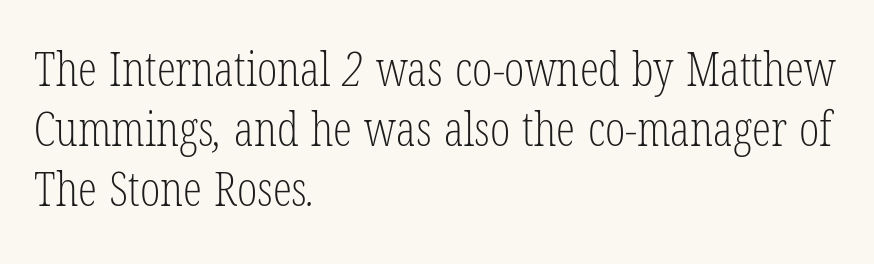
{"serif": "yes", "bold": "no", "weight": "light", "width": "condensed", "stroke_contrast": "low", "x_height": "medium", "monospaced": "no", "underline": "no", "align": "left", "line_spacing": "normal", "line_spacing_ratio": 1.25, "letter_spacing": "normal", "letter_spacing_em": 0.0, "glyph_px": 48}
